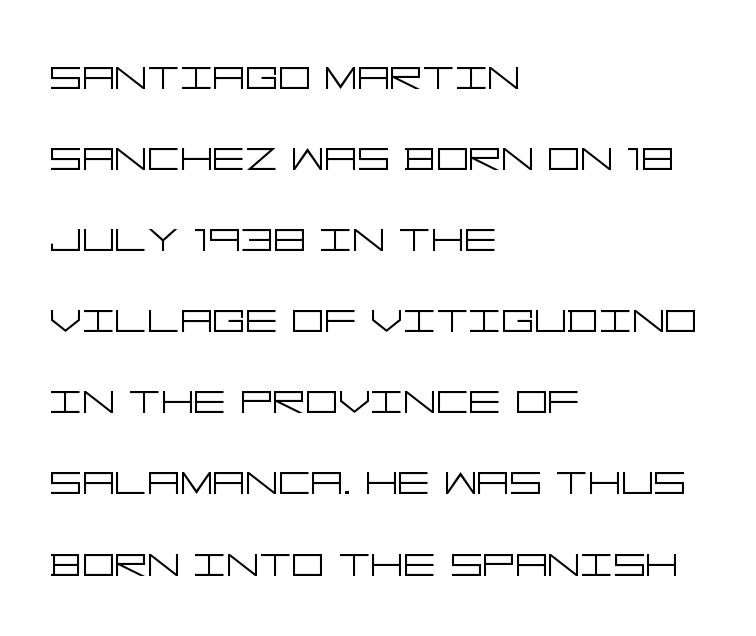
Q: Is the text bold? A: No.
Q: Is the text italic (slanted)? A: No, it is upright.
Q: Is the typeface a serif or a sans-serif typeface? A: Sans-serif.
Q: Is the text underlined? A: No.
Q: How is the paragraph aligned? A: Left-aligned.
Q: Is the spacing between letters normal or unusually wide? A: Normal.
Q: Is the spacing between lines tight, normal or loose? A: Normal.
Q: Width (condensed, normal, or wide)? A: Wide.
Q: Stroke contrast? A: Low.
Q: x-height? A: Large.
